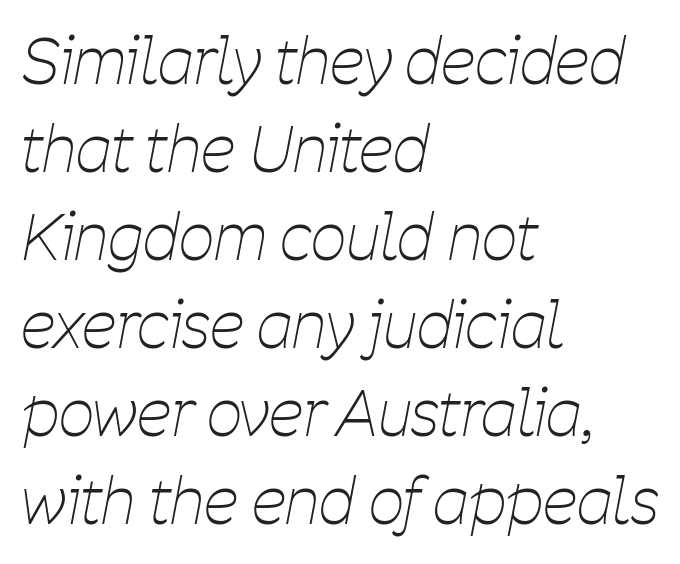
Q: Is the text bold? A: No.
Q: Is the text italic (slanted)? A: Yes, it leans right by about 11 degrees.
Q: Is the text underlined? A: No.
Q: How is the paragraph aligned? A: Left-aligned.
Q: Is the spacing between letters normal or unusually wide? A: Normal.
Q: Is the spacing between lines tight, normal or loose? A: Normal.
Q: Width (condensed, normal, or wide)? A: Condensed.
Q: Stroke contrast? A: Low.
Q: x-height? A: Medium.
Q: Monospaced? A: No.
